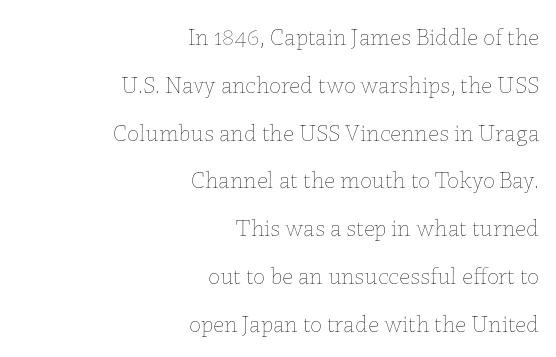
{"italic": "no", "bold": "no", "underline": "no", "align": "right", "line_spacing": "loose", "line_spacing_ratio": 1.99, "letter_spacing": "normal", "letter_spacing_em": 0.0, "glyph_px": 24}
